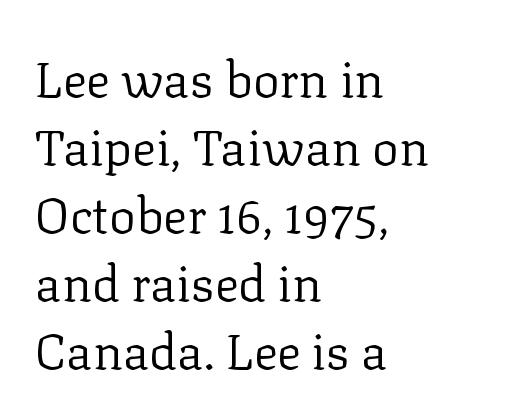
Short and long lines alike share a common starting point at left. Stems here are at most as thick as an everyday book face. Reading down the column, the eye jumps a familiar distance to each next line. You could not count columns in this text — the font is proportionally spaced. In terms of posture, this sample is upright.
